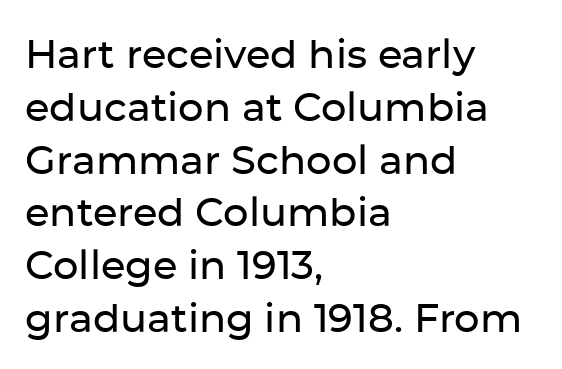
The image shows 40 px sans-serif type, upright; set left-aligned, normal line spacing (1.32x), normal letter spacing, not underlined; low stroke contrast and a medium x-height.
